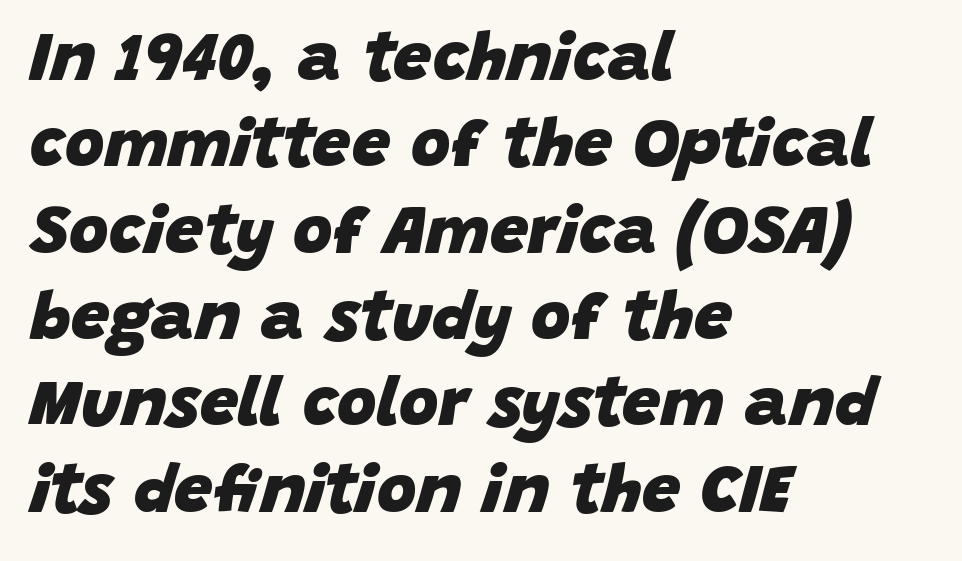
{"italic": "yes", "lean": "right", "slant_degrees": 15, "bold": "yes", "weight": "heavy", "width": "normal", "stroke_contrast": "low", "x_height": "large", "monospaced": "no", "underline": "no", "align": "left", "line_spacing": "normal", "line_spacing_ratio": 1.27, "letter_spacing": "normal", "letter_spacing_em": 0.0, "glyph_px": 68}
